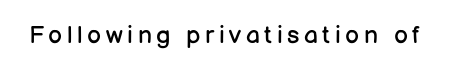
{"italic": "no", "bold": "no", "underline": "no", "glyph_px": 25}
